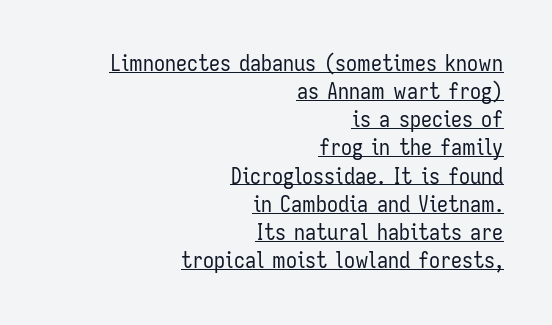
Every character sits straight up, as roman type does. The tracking reads as untouched default to a designer's eye. Each line of the rendering has a horizontal stroke beneath the glyphs. The passage is arranged like a letterhead date or caption credit — flush right.
